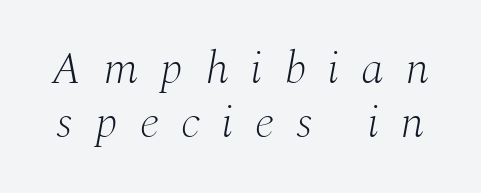
{"serif": "yes", "italic": "yes", "lean": "right", "slant_degrees": 10, "bold": "no", "weight": "light", "width": "normal", "stroke_contrast": "medium", "x_height": "medium", "monospaced": "no", "underline": "no", "line_spacing_ratio": 1.17, "letter_spacing": "wide", "letter_spacing_em": 0.48, "glyph_px": 46}
